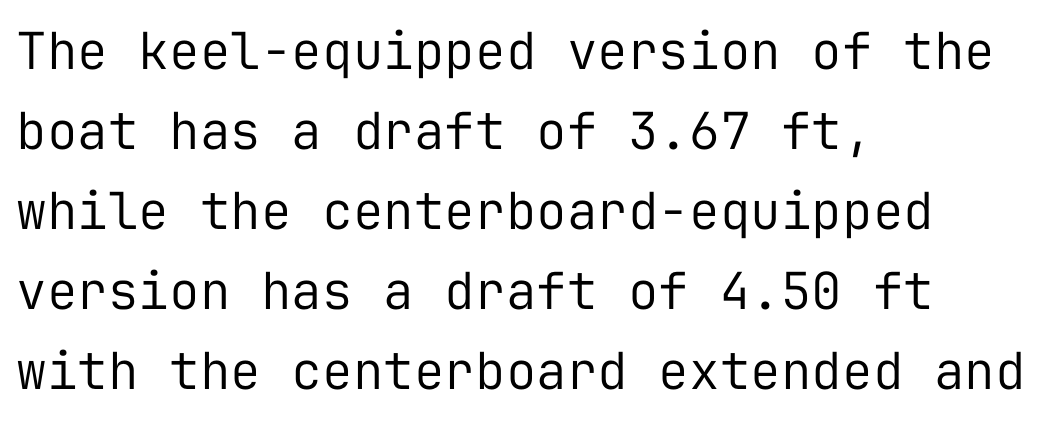
Q: Is the text bold? A: No.
Q: Is the text italic (slanted)? A: No, it is upright.
Q: Is the typeface a serif or a sans-serif typeface? A: Sans-serif.
Q: Is the text underlined? A: No.
Q: How is the paragraph aligned? A: Left-aligned.
Q: Is the spacing between letters normal or unusually wide? A: Normal.
Q: Is the spacing between lines tight, normal or loose? A: Normal.
Q: Width (condensed, normal, or wide)? A: Normal.
Q: Stroke contrast? A: Low.
Q: x-height? A: Medium.
Q: Monospaced? A: Yes.
